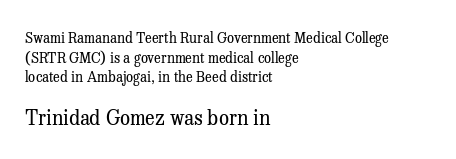
Q: Is the text bold? A: No.
Q: Is the text italic (slanted)? A: No, it is upright.
Q: Is the text underlined? A: No.
Q: How is the paragraph aligned? A: Left-aligned.
Q: Is the spacing between letters normal or unusually wide? A: Normal.
Q: Is the spacing between lines tight, normal or loose? A: Normal.
Q: Which block of text is set in a larger size, the first (top) or the second (bottom)? A: The second (bottom) one.
